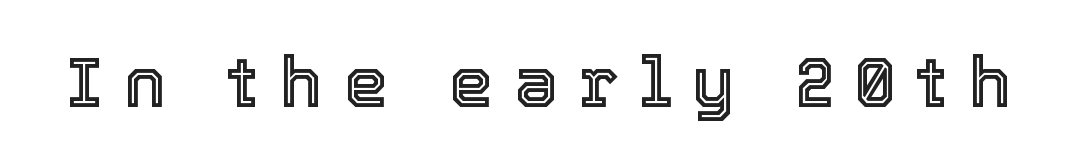
Q: Is the text italic (slanted)? A: No, it is upright.
Q: Is the text underlined? A: No.
Q: Is the spacing between letters normal or unusually wide? A: Unusually wide.
Q: Width (condensed, normal, or wide)? A: Normal.
Q: x-height? A: Medium.
Q: Monospaced? A: No.
